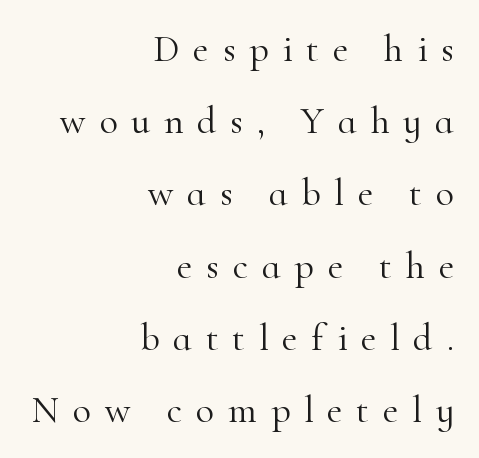
The image shows 38 px light serif type, upright; set right-aligned, loose line spacing (1.9x), unusually wide letter spacing (+0.36 em), not underlined; high stroke contrast and a small x-height.
